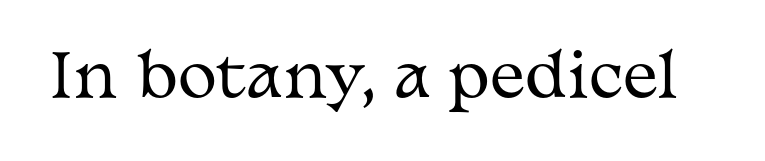
The image shows 59 px regular-weight, wide serif type, upright; set normal letter spacing, not underlined; medium stroke contrast and a medium x-height.
